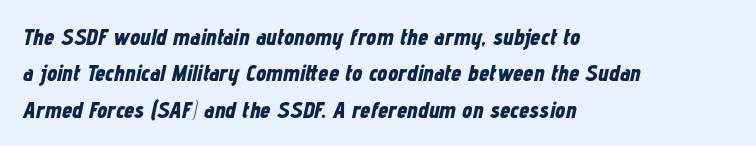
Q: Is the text bold? A: Yes.
Q: Is the text italic (slanted)? A: Yes, it leans right by about 12 degrees.
Q: Is the text underlined? A: No.
Q: How is the paragraph aligned? A: Left-aligned.
Q: Is the spacing between letters normal or unusually wide? A: Normal.
Q: Is the spacing between lines tight, normal or loose? A: Normal.
